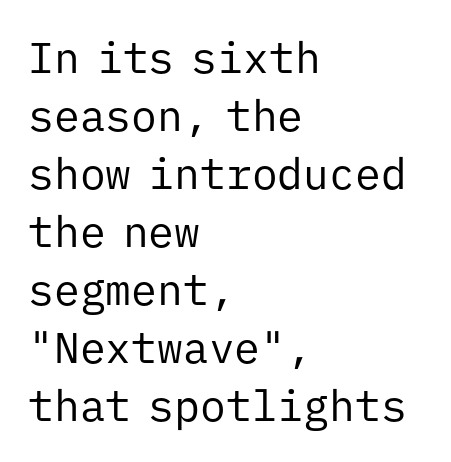
Q: Is the text bold? A: No.
Q: Is the text italic (slanted)? A: No, it is upright.
Q: Is the typeface a serif or a sans-serif typeface? A: Sans-serif.
Q: Is the text underlined? A: No.
Q: How is the paragraph aligned? A: Left-aligned.
Q: Is the spacing between letters normal or unusually wide? A: Normal.
Q: Is the spacing between lines tight, normal or loose? A: Normal.
Q: Width (condensed, normal, or wide)? A: Normal.
Q: Stroke contrast? A: Low.
Q: x-height? A: Medium.
Q: Monospaced? A: Yes.
